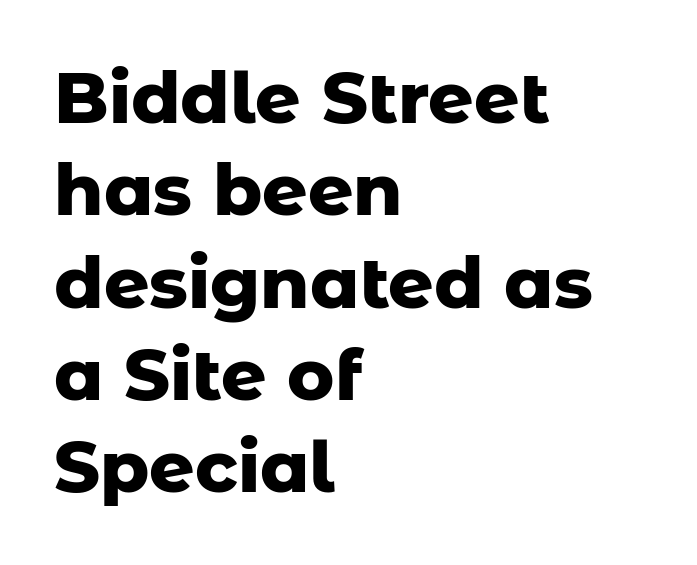
The image shows 71 px heavy sans-serif type, upright; set left-aligned, normal line spacing (1.3x), normal letter spacing, not underlined; low stroke contrast and a medium x-height.
